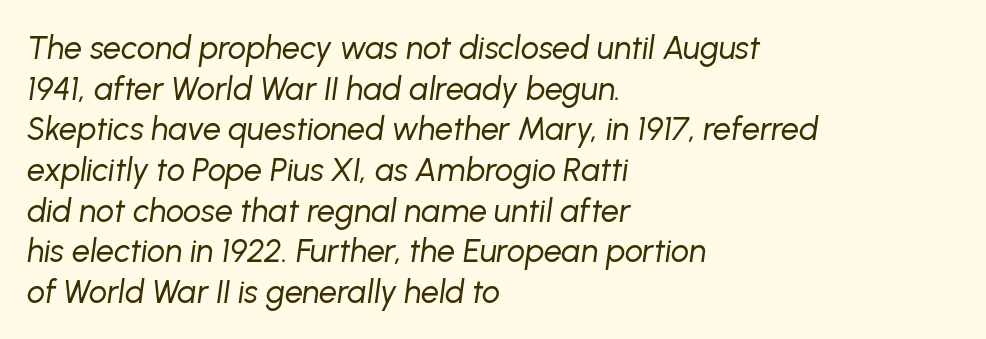
{"italic": "yes", "lean": "right", "slant_degrees": 8, "bold": "no", "weight": "regular", "width": "normal", "stroke_contrast": "low", "x_height": "medium", "monospaced": "no", "underline": "no", "align": "left", "line_spacing": "normal", "line_spacing_ratio": 1.27, "letter_spacing": "normal", "letter_spacing_em": 0.0, "glyph_px": 32}
